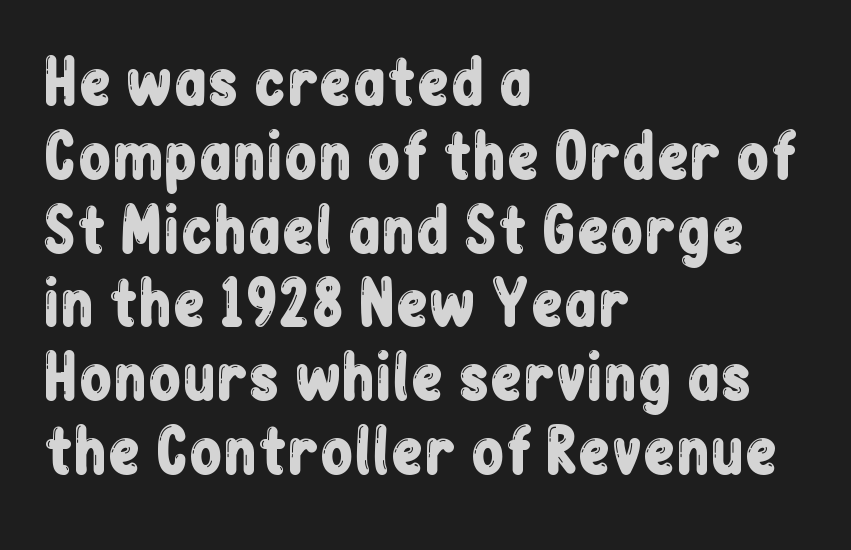
{"serif": "no", "italic": "no", "width": "condensed", "stroke_contrast": "low", "x_height": "medium", "monospaced": "no", "underline": "no", "align": "left", "line_spacing_ratio": 1.23, "letter_spacing": "normal", "letter_spacing_em": 0.0, "glyph_px": 60}
